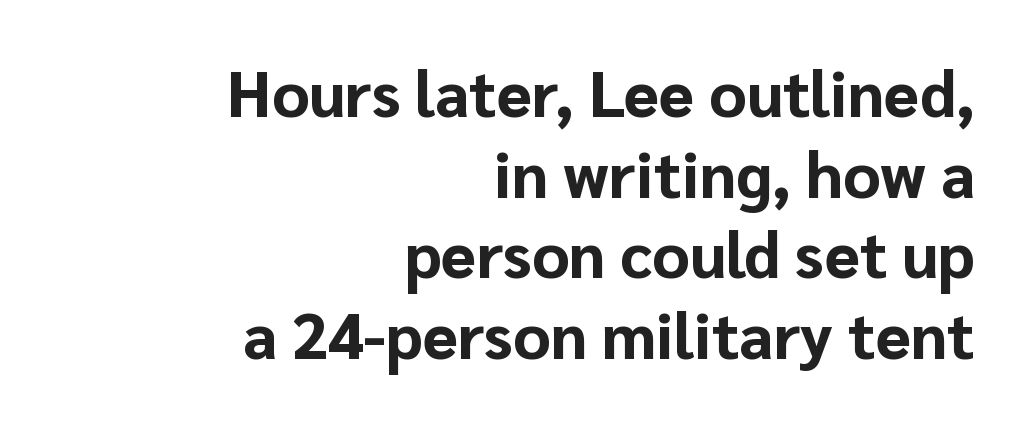
The passage shown has conventional tracking throughout. In terms of letterform style, serifs are entirely absent. These lines are rendered in a variable-pitch font. Designer's note — italics off, roman on. The rendering uses a moderate line-height, typical for paragraphs.
